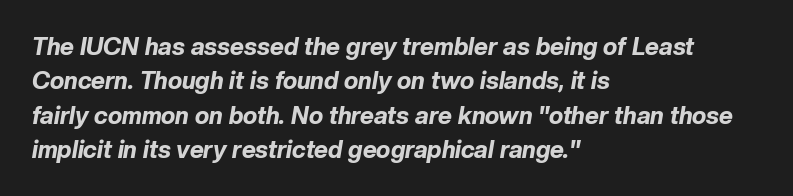
Q: Is the text bold? A: Yes.
Q: Is the text italic (slanted)? A: Yes, it leans right by about 10 degrees.
Q: Is the text underlined? A: No.
Q: How is the paragraph aligned? A: Left-aligned.
Q: Is the spacing between letters normal or unusually wide? A: Normal.
Q: Is the spacing between lines tight, normal or loose? A: Normal.
